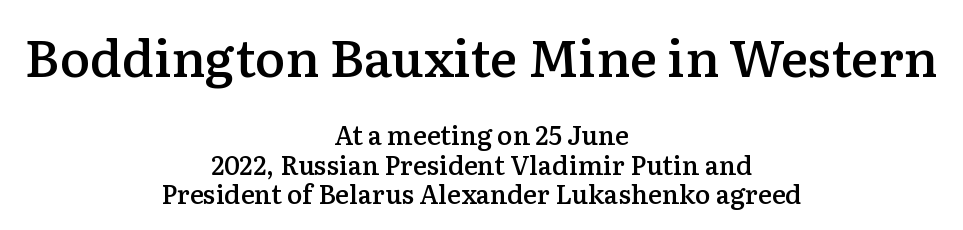
{"serif": "yes", "italic": "no", "bold": "semi", "weight": "semibold", "width": "normal", "stroke_contrast": "low", "x_height": "medium", "monospaced": "no", "underline": "no", "align": "center", "line_spacing": "tight", "line_spacing_ratio": 1.13, "letter_spacing": "normal", "letter_spacing_em": 0.0, "larger_block": "first", "size_ratio": 1.96, "glyph_px": 51}
